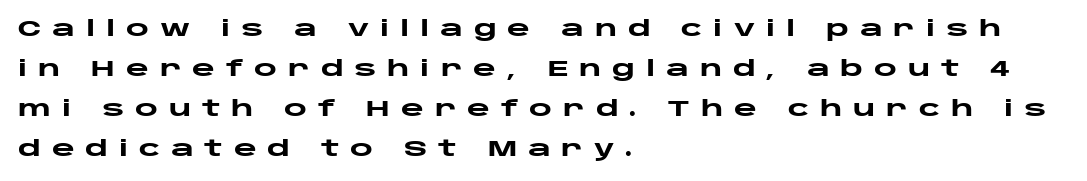
Q: Is the text bold? A: Yes.
Q: Is the text italic (slanted)? A: No, it is upright.
Q: Is the text underlined? A: No.
Q: How is the paragraph aligned? A: Left-aligned.
Q: Is the spacing between letters normal or unusually wide? A: Unusually wide.
